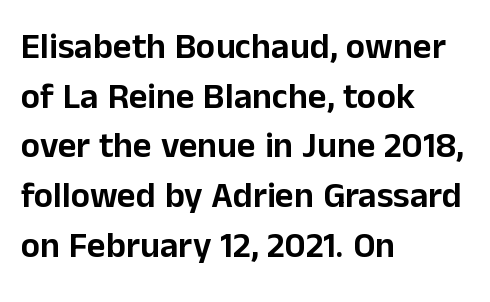
The image shows 36 px sans-serif type, upright; set left-aligned, normal line spacing (1.38x), normal letter spacing, not underlined; low stroke contrast and a medium x-height.
